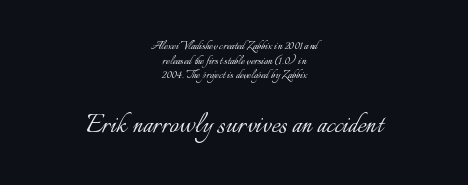
{"bold": "no", "weight": "light", "width": "normal", "stroke_contrast": "low", "x_height": "small", "monospaced": "no", "underline": "no", "align": "center", "line_spacing": "tight", "line_spacing_ratio": 1.04, "letter_spacing": "normal", "letter_spacing_em": 0.0, "larger_block": "second", "size_ratio": 2.29, "glyph_px": 32}
